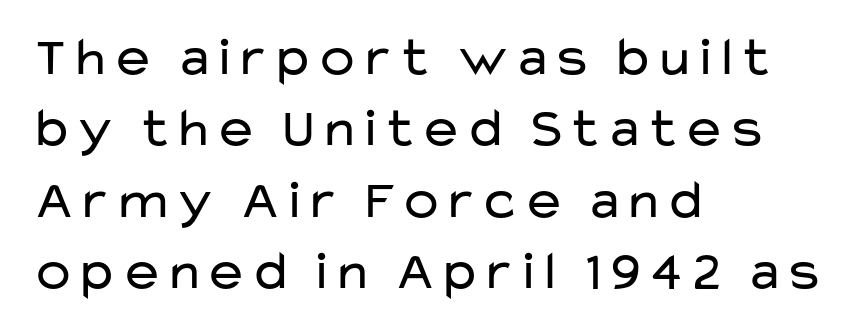
{"serif": "no", "italic": "no", "bold": "no", "weight": "regular", "width": "wide", "stroke_contrast": "low", "x_height": "medium", "monospaced": "no", "underline": "no", "align": "left", "line_spacing": "normal", "line_spacing_ratio": 1.3, "letter_spacing": "normal", "letter_spacing_em": 0.0, "glyph_px": 55}
